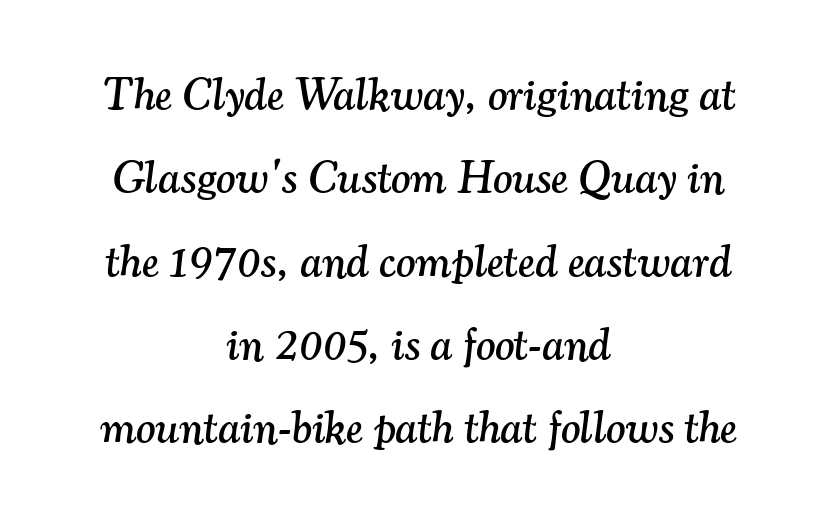
Words appear dense and cohesive because spacing is normal. These lines are rendered in a variable-pitch font. Posture: slanted. These lines are composed in type with serifs. Bare-footed words on every line. Horizontal alignment here is central, giving a formal, balanced look.
